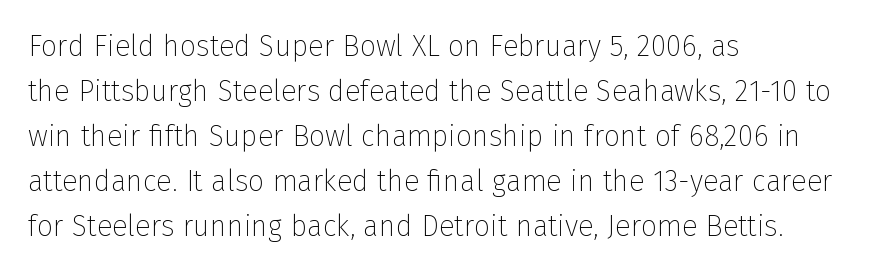
{"serif": "no", "italic": "no", "bold": "no", "weight": "thin", "width": "normal", "stroke_contrast": "low", "x_height": "medium", "monospaced": "no", "underline": "no", "align": "left", "line_spacing": "normal", "line_spacing_ratio": 1.55, "letter_spacing": "normal", "letter_spacing_em": 0.0, "glyph_px": 29}
